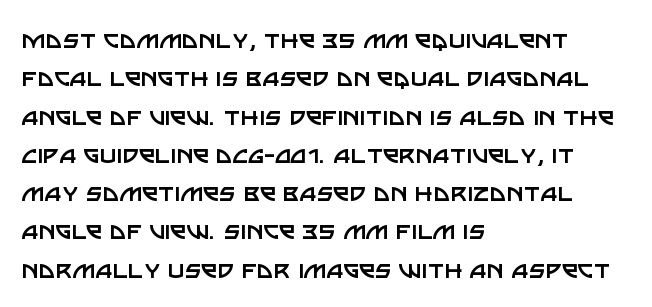
The image shows 29 px regular-weight sans-serif type, upright; set left-aligned, normal line spacing (1.32x), normal letter spacing, not underlined; low stroke contrast and a large x-height.
